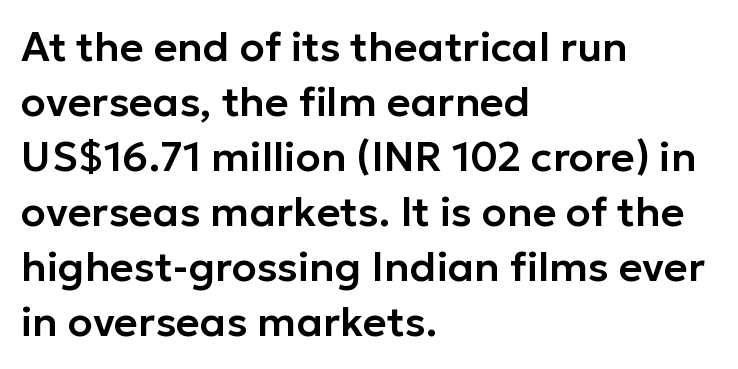
Alignment: flush left. The letters sit at their default tracking, neither squeezed nor spread. This sample keeps an unexceptional amount of space between lines. The axis of the letterforms is exactly vertical.
